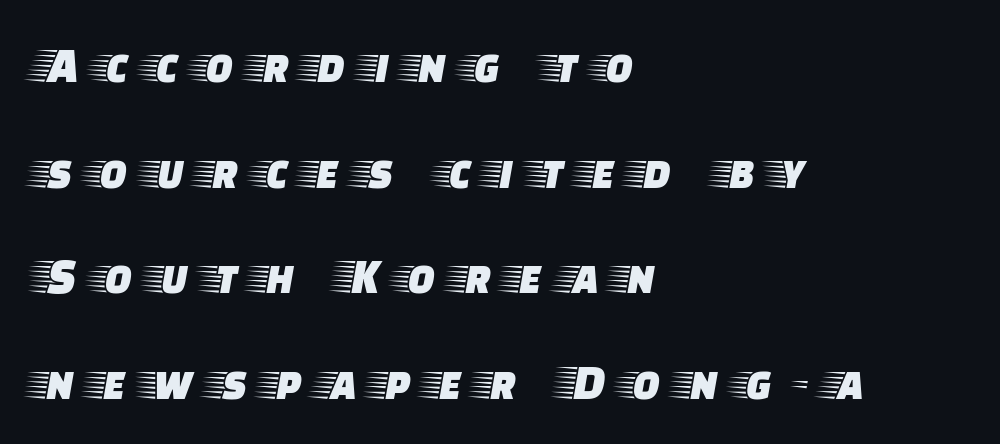
Q: Is the text italic (slanted)? A: Yes.
Q: Is the typeface a serif or a sans-serif typeface? A: Serif.
Q: Is the text underlined? A: No.
Q: How is the paragraph aligned? A: Left-aligned.
Q: Is the spacing between letters normal or unusually wide? A: Unusually wide.
Q: Is the spacing between lines tight, normal or loose? A: Loose.
Q: Width (condensed, normal, or wide)? A: Wide.
Q: Stroke contrast? A: Low.
Q: x-height? A: Large.
Q: Monospaced? A: No.
